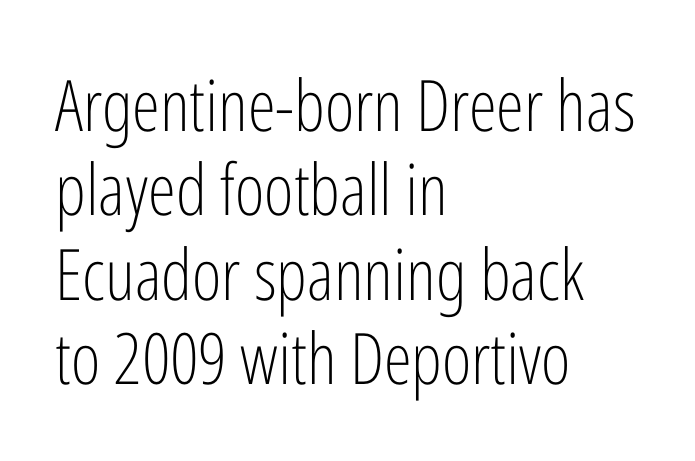
{"serif": "no", "italic": "no", "bold": "no", "weight": "light", "width": "condensed", "stroke_contrast": "low", "x_height": "medium", "monospaced": "no", "underline": "no", "align": "left", "line_spacing_ratio": 1.19, "letter_spacing": "normal", "letter_spacing_em": 0.0, "glyph_px": 71}
